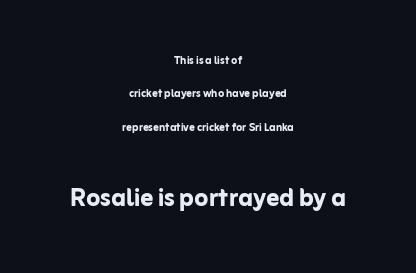
{"serif": "no", "italic": "no", "bold": "yes", "weight": "semibold", "width": "normal", "stroke_contrast": "low", "x_height": "medium", "monospaced": "no", "underline": "no", "align": "center", "line_spacing": "loose", "line_spacing_ratio": 2.39, "letter_spacing": "normal", "letter_spacing_em": 0.0, "larger_block": "second", "size_ratio": 2.29, "glyph_px": 32}
